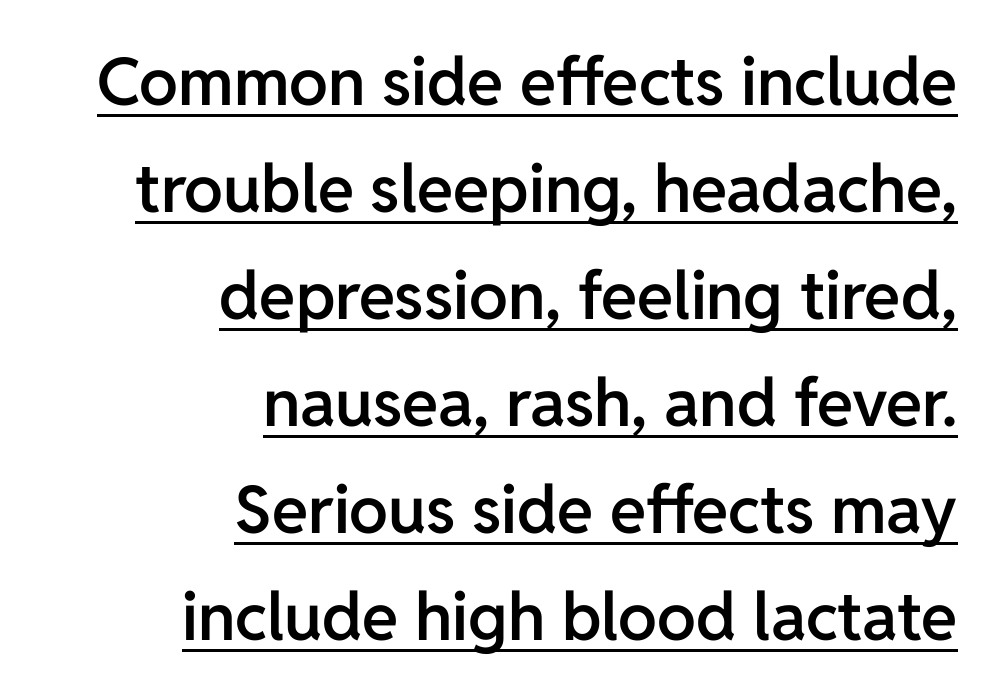
The font family rendered here belongs to the sans-serif group. This sample is right-justified, so line beginnings fall wherever the words allow. Quick note: not italic, upright. You can see a thin bar hugging the bottom of the glyphs. Emphasis by weight is partial: semibold.
